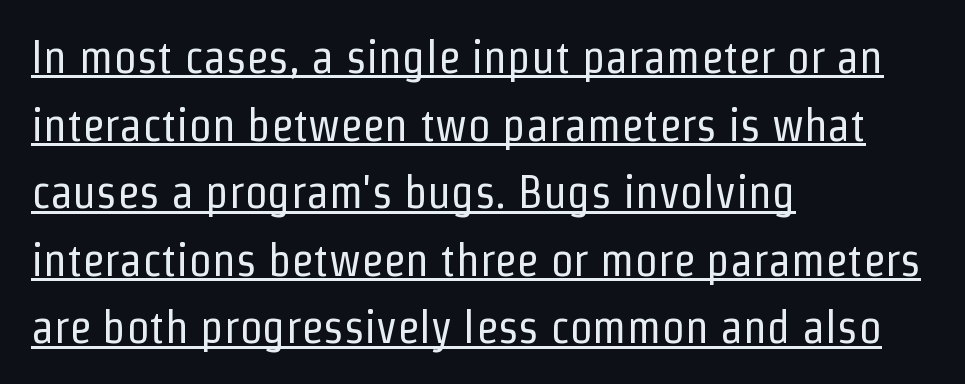
Q: Is the text bold? A: No.
Q: Is the text italic (slanted)? A: No, it is upright.
Q: Is the typeface a serif or a sans-serif typeface? A: Sans-serif.
Q: Is the text underlined? A: Yes.
Q: How is the paragraph aligned? A: Left-aligned.
Q: Is the spacing between letters normal or unusually wide? A: Normal.
Q: Is the spacing between lines tight, normal or loose? A: Normal.
Q: Width (condensed, normal, or wide)? A: Condensed.
Q: Stroke contrast? A: Low.
Q: x-height? A: Medium.
Q: Monospaced? A: No.
